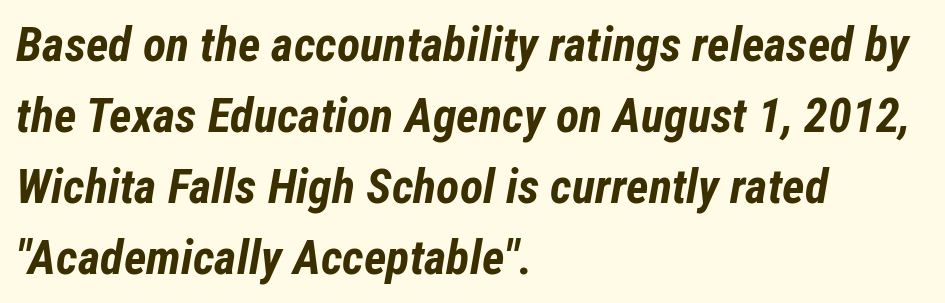
Q: Is the text bold? A: Yes.
Q: Is the text italic (slanted)? A: Yes, it leans right by about 12 degrees.
Q: Is the text underlined? A: No.
Q: How is the paragraph aligned? A: Left-aligned.
Q: Is the spacing between letters normal or unusually wide? A: Normal.
Q: Is the spacing between lines tight, normal or loose? A: Normal.
Q: Width (condensed, normal, or wide)? A: Condensed.
Q: Stroke contrast? A: Low.
Q: x-height? A: Medium.
Q: Monospaced? A: No.
